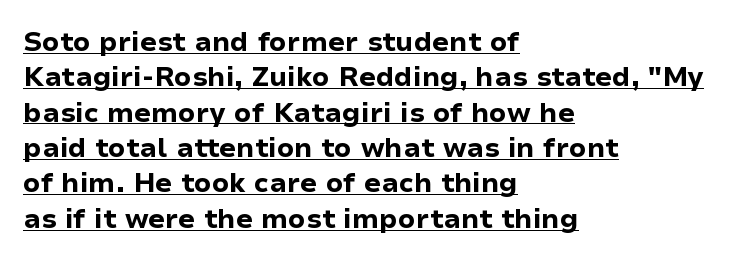
Bold? Absolutely — the strokes are thick and heavy. This is underlined copy, the kind a proofreader might mark for attention. The type is set solid horizontally, with unmodified tracking. Nope, not italic — everything's standing straight. Compared with a centered layout, this one pins lines to the left instead. What's the leading like? Ordinary, nothing unusual.
